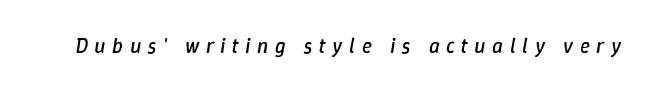
The face used here has a pronounced slope to its letters. The words here are not underlined. A quiet, ordinary-to-light weight characterises the typeface. The letters are spread apart with noticeably loose tracking.
